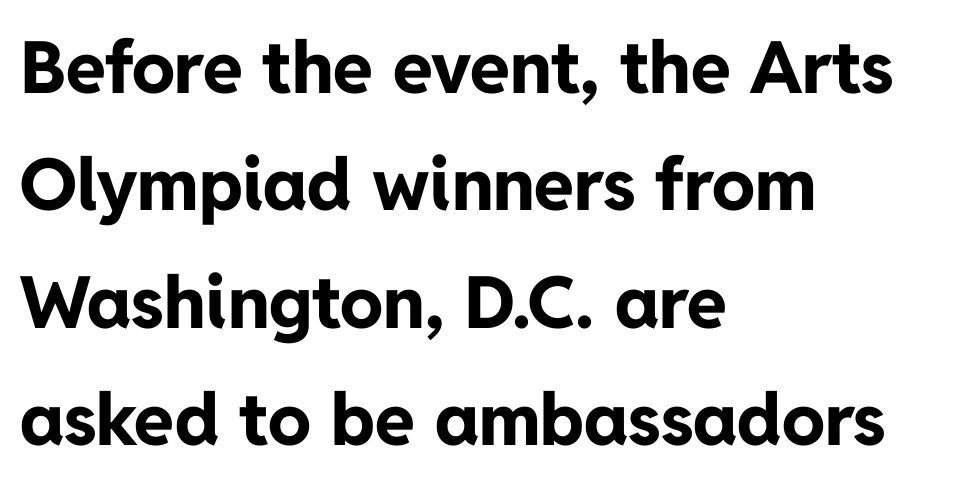
Heavy-handed strokes throughout: this text is bold. The lines sit at an ordinary, default distance from one another. Vertical strokes here are truly vertical. Observe the absence of serifs on each vertical stroke in this sample. Looks like regular typesetting: each glyph gets only the width it needs.
